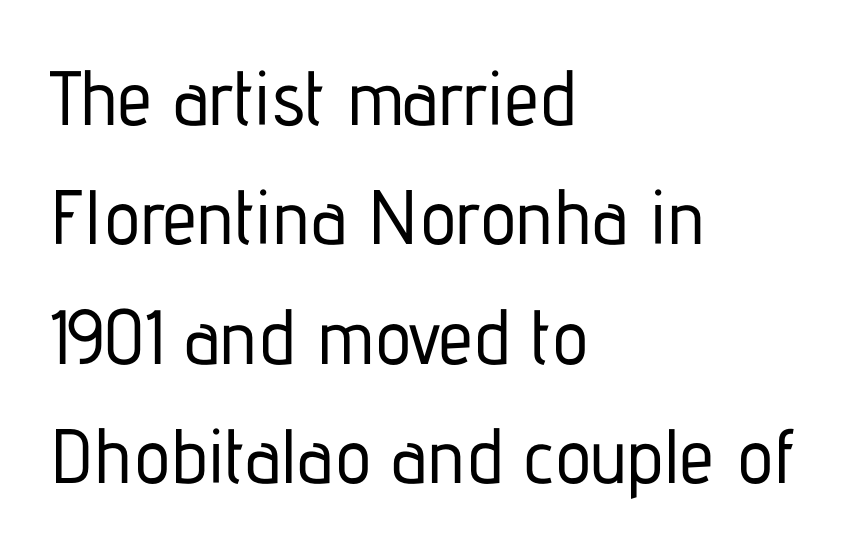
The image shows 77 px condensed sans-serif type, upright; set left-aligned, normal line spacing (1.55x), normal letter spacing, not underlined; low stroke contrast and a medium x-height.
